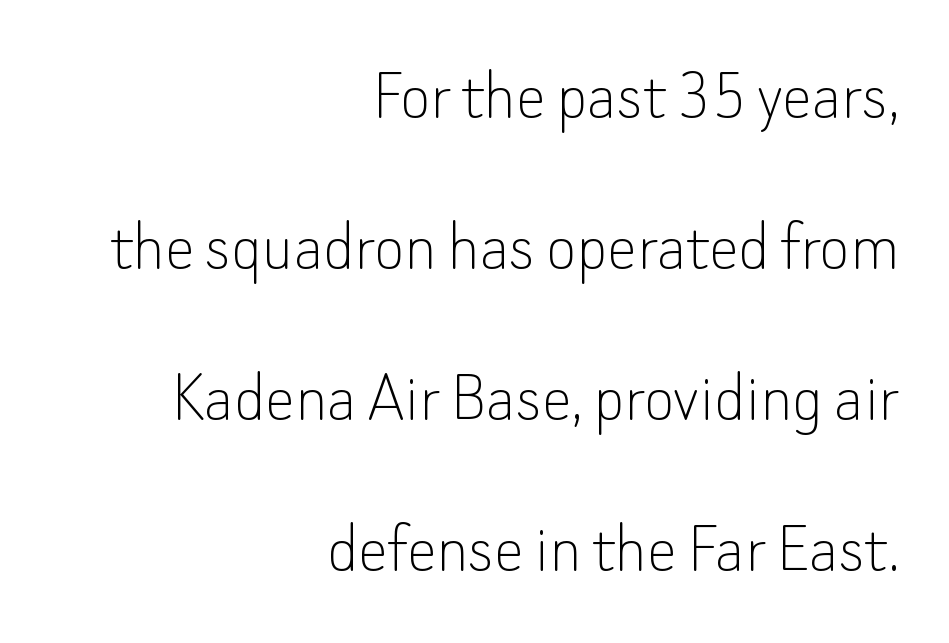
{"serif": "no", "italic": "no", "bold": "no", "weight": "thin", "width": "normal", "stroke_contrast": "low", "x_height": "small", "monospaced": "no", "underline": "no", "align": "right", "line_spacing": "loose", "line_spacing_ratio": 2.04, "letter_spacing": "normal", "letter_spacing_em": 0.0, "glyph_px": 74}
